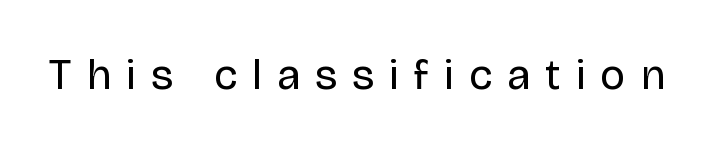
A typesetter would call this heavily tracked-out type. This reads as an unemphasized weight, regular at the heaviest. Glance below the letters and you will spot only blank space. Observe the absence of serifs on each vertical stroke in this sample. The letters stand straight up with perfectly vertical stems. The letters advance in unequal steps, a hallmark of proportional type.
